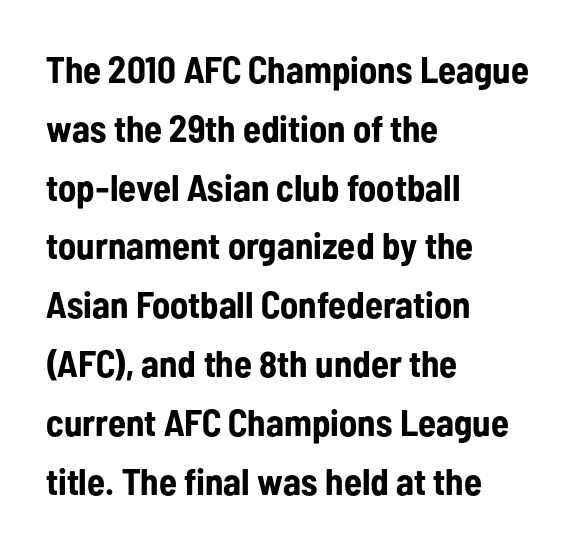
{"serif": "no", "italic": "no", "bold": "yes", "weight": "bold", "width": "condensed", "stroke_contrast": "low", "x_height": "medium", "monospaced": "no", "underline": "no", "align": "left", "line_spacing": "normal", "line_spacing_ratio": 1.59, "letter_spacing": "normal", "letter_spacing_em": 0.0, "glyph_px": 37}
